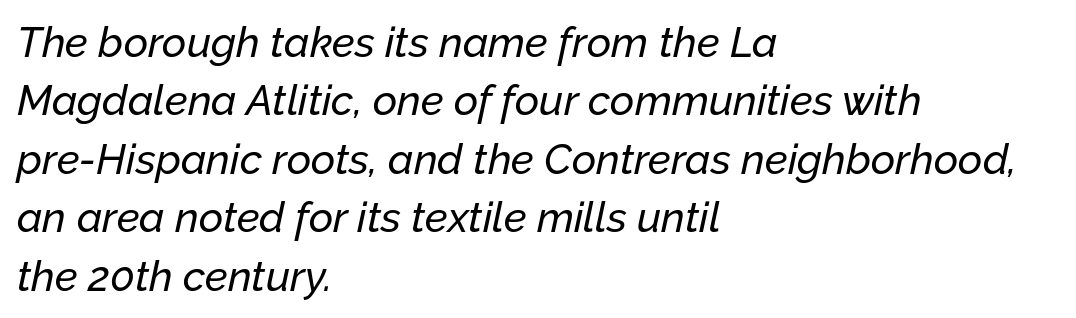
Q: Is the text italic (slanted)? A: Yes, it leans right by about 12 degrees.
Q: Is the text underlined? A: No.
Q: How is the paragraph aligned? A: Left-aligned.
Q: Is the spacing between letters normal or unusually wide? A: Normal.
Q: Is the spacing between lines tight, normal or loose? A: Normal.
Q: Width (condensed, normal, or wide)? A: Normal.
Q: Stroke contrast? A: Low.
Q: x-height? A: Medium.
Q: Monospaced? A: No.
